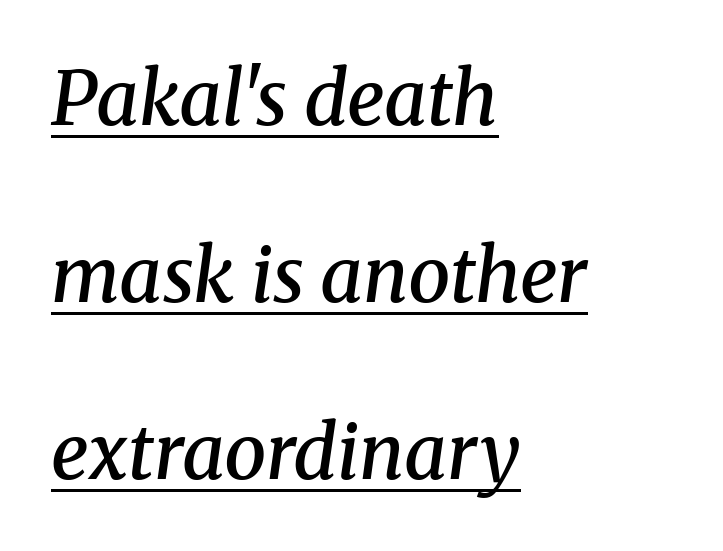
Q: Is the text bold? A: Semi-bold.
Q: Is the text italic (slanted)? A: Yes, it leans right by about 8 degrees.
Q: Is the typeface a serif or a sans-serif typeface? A: Serif.
Q: Is the text underlined? A: Yes.
Q: How is the paragraph aligned? A: Left-aligned.
Q: Is the spacing between letters normal or unusually wide? A: Normal.
Q: Is the spacing between lines tight, normal or loose? A: Loose.
Q: Width (condensed, normal, or wide)? A: Normal.
Q: Stroke contrast? A: Medium.
Q: x-height? A: Medium.
Q: Monospaced? A: No.
